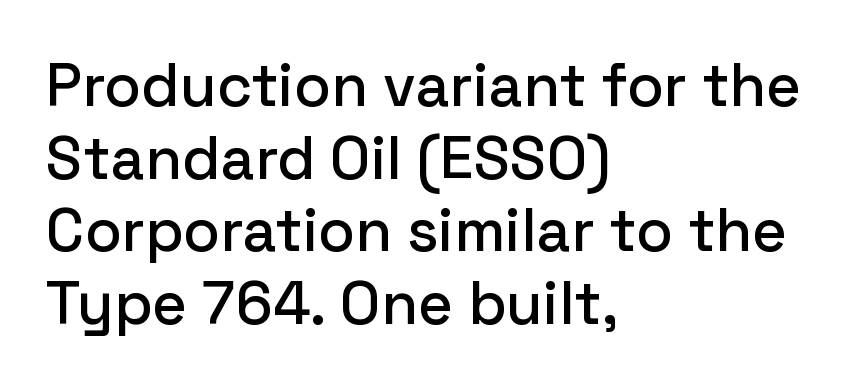
The foot of each line stays bare and open. Do the characters align in a grid? No, the font is proportional. The font's upright variant was chosen for this text. There is no visible air inserted between adjacent glyphs. The paragraph has a hard left edge and a soft right edge.
